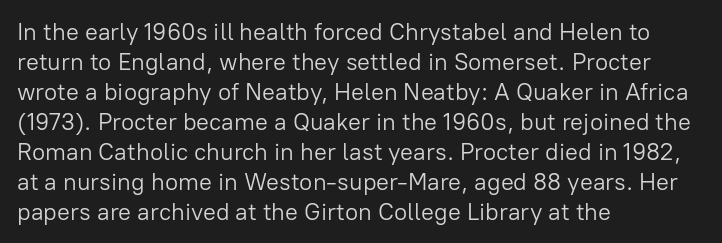
{"italic": "no", "bold": "no", "underline": "no", "align": "left", "line_spacing": "normal", "line_spacing_ratio": 1.25, "letter_spacing": "normal", "letter_spacing_em": 0.0, "glyph_px": 24}
